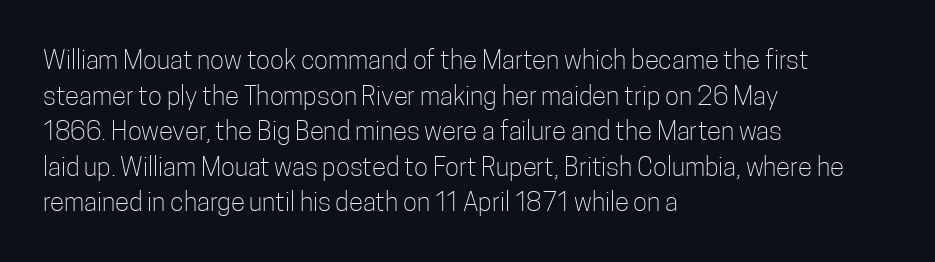
The image shows 26 px text type, upright; set left-aligned, normal line spacing (1.37x), normal letter spacing, not underlined.
